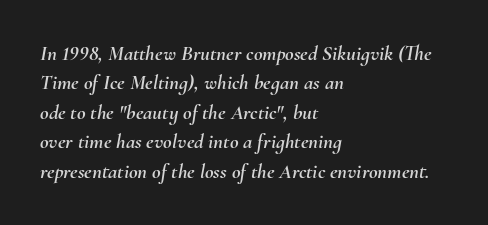
Q: Is the text italic (slanted)? A: Yes, it leans right by about 10 degrees.
Q: Is the text underlined? A: No.
Q: How is the paragraph aligned? A: Left-aligned.
Q: Is the spacing between letters normal or unusually wide? A: Normal.
Q: Is the spacing between lines tight, normal or loose? A: Normal.
